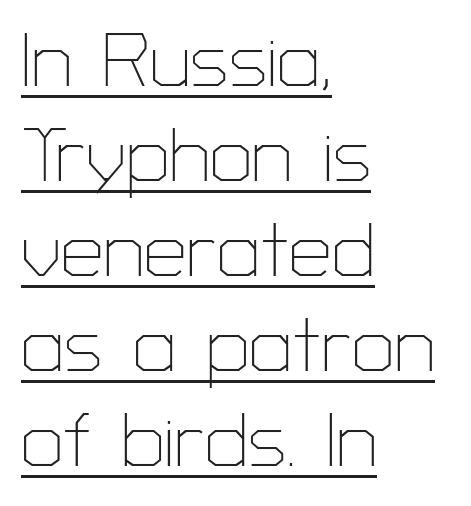
Q: Is the text bold? A: No.
Q: Is the text italic (slanted)? A: No, it is upright.
Q: Is the typeface a serif or a sans-serif typeface? A: Sans-serif.
Q: Is the text underlined? A: Yes.
Q: How is the paragraph aligned? A: Left-aligned.
Q: Is the spacing between letters normal or unusually wide? A: Normal.
Q: Is the spacing between lines tight, normal or loose? A: Normal.
Q: Width (condensed, normal, or wide)? A: Normal.
Q: Stroke contrast? A: Low.
Q: x-height? A: Medium.
Q: Monospaced? A: No.
